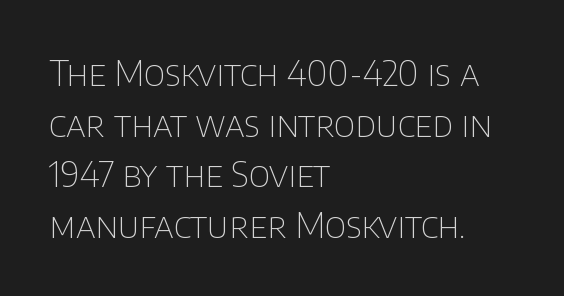
Q: Is the text bold? A: No.
Q: Is the text italic (slanted)? A: No, it is upright.
Q: Is the typeface a serif or a sans-serif typeface? A: Sans-serif.
Q: Is the text underlined? A: No.
Q: How is the paragraph aligned? A: Left-aligned.
Q: Is the spacing between letters normal or unusually wide? A: Normal.
Q: Is the spacing between lines tight, normal or loose? A: Normal.
Q: Width (condensed, normal, or wide)? A: Normal.
Q: Stroke contrast? A: Low.
Q: x-height? A: Large.
Q: Monospaced? A: No.
